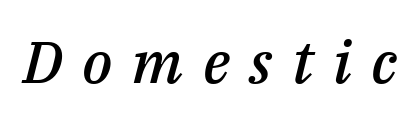
Q: Is the text bold? A: Semi-bold.
Q: Is the text italic (slanted)? A: Yes, it leans right by about 14 degrees.
Q: Is the text underlined? A: No.
Q: Is the spacing between letters normal or unusually wide? A: Unusually wide.
Q: Width (condensed, normal, or wide)? A: Normal.
Q: Stroke contrast? A: Medium.
Q: x-height? A: Medium.
Q: Monospaced? A: No.
